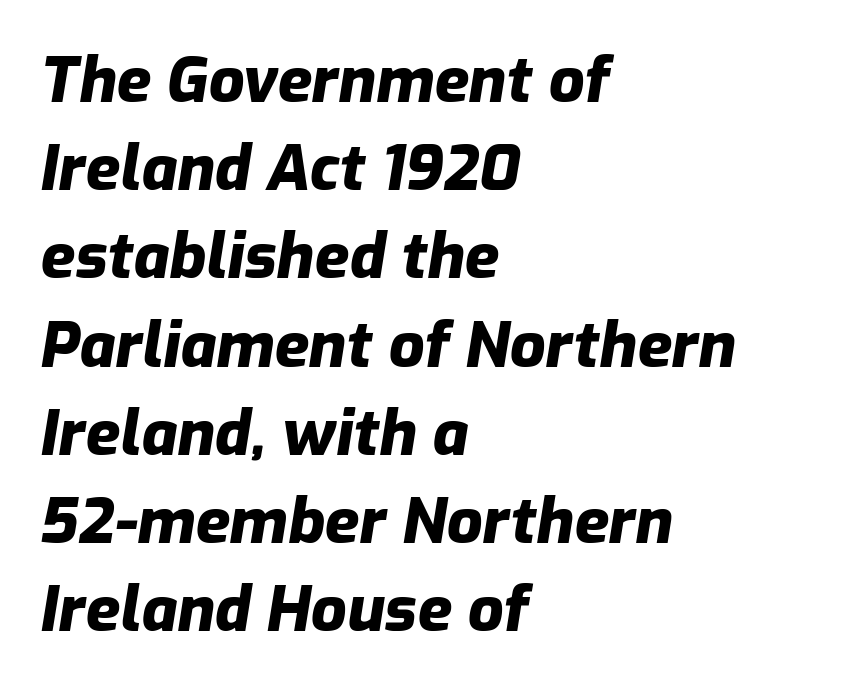
If you measured baseline to baseline, you'd find a middling distance. The glyphs look as if they've been sheared to an angle. A bare baseline throughout the passage. What stands out about the letter spacing? Nothing — it is the standard amount. The face used here is proportionally spaced, like ordinary book or web type. Is the block centered? No — it sits flush against the left margin.
